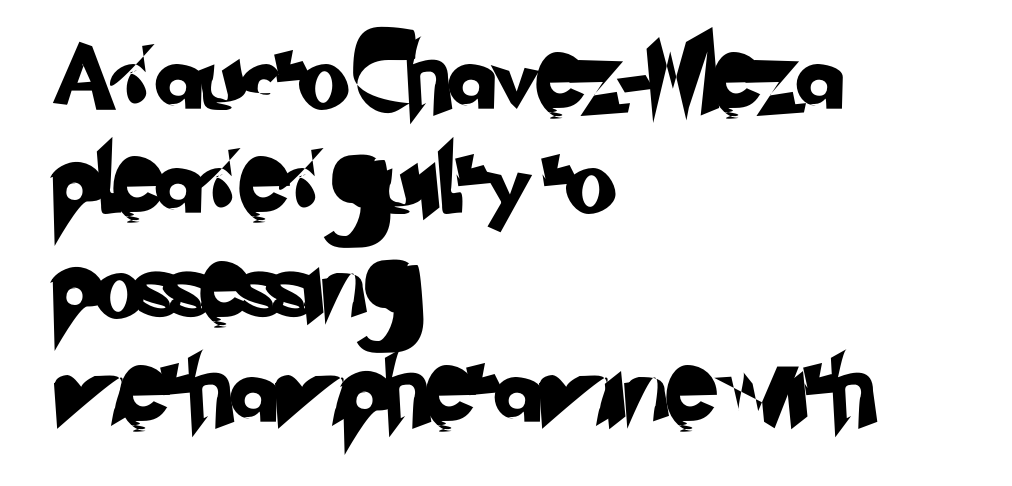
Leading matches the norm, producing a regular column. The string is rendered with underlining switched off. The lines are quadded left. The letters sit at their default tracking, neither squeezed nor spread. The face used here is proportionally spaced, like ordinary book or web type. Nope, no serifs anywhere on these letters.
